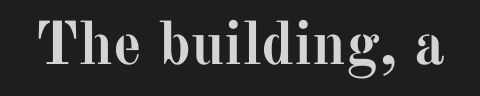
Q: Is the text bold? A: Yes.
Q: Is the text italic (slanted)? A: No, it is upright.
Q: Is the typeface a serif or a sans-serif typeface? A: Serif.
Q: Is the text underlined? A: No.
Q: Is the spacing between letters normal or unusually wide? A: Normal.
Q: Width (condensed, normal, or wide)? A: Normal.
Q: Stroke contrast? A: Medium.
Q: x-height? A: Medium.
Q: Monospaced? A: No.
